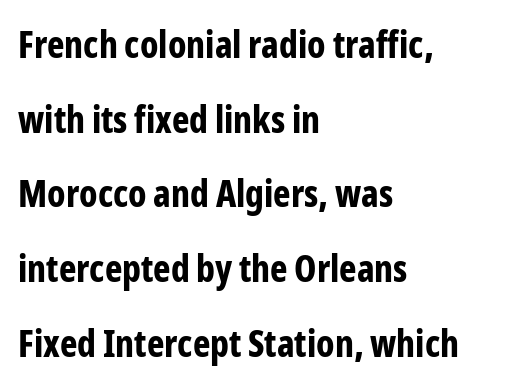
The image shows 37 px bold, condensed sans-serif type, upright; set left-aligned, loose line spacing (2.02x), normal letter spacing, not underlined; low stroke contrast and a medium x-height.
